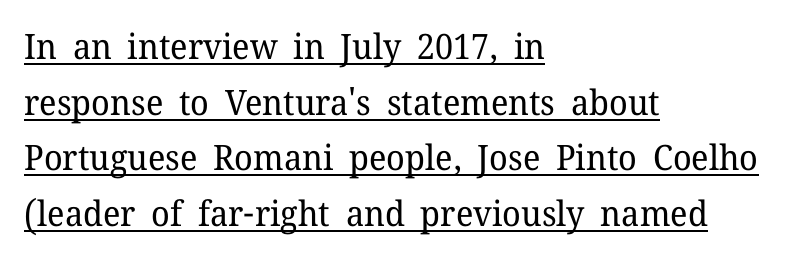
Note the varied advance widths — an 'i' is clearly narrower than an 'm'. Serifs: yes, visible at the terminals of the letterforms. Nope, not italic — everything's standing straight. In CSS terms this would be text-align: left.
